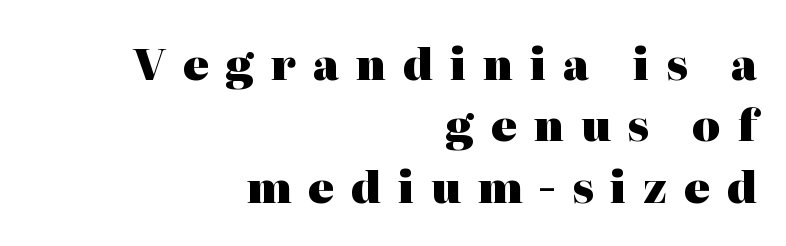
Type without underlining. A roman cut, with each character standing at attention. Thick stems and heavy bowls — unmistakably bold. These lines are rendered in a variable-pitch font. Glyph-to-glyph distance is far greater than everyday printed text.
